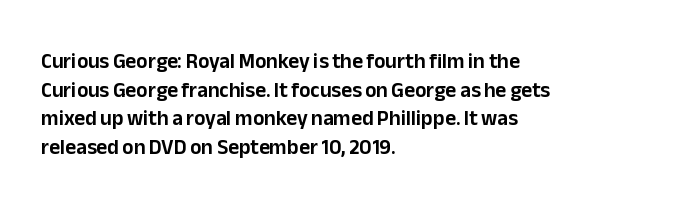
The rendering keeps characters at their native spacing. Does the lettering tilt? It doesn't — this is upright. Descender tails drop into unmarked territory. The lines sit at an ordinary, default distance from one another. One-word summary of the alignment: left.
